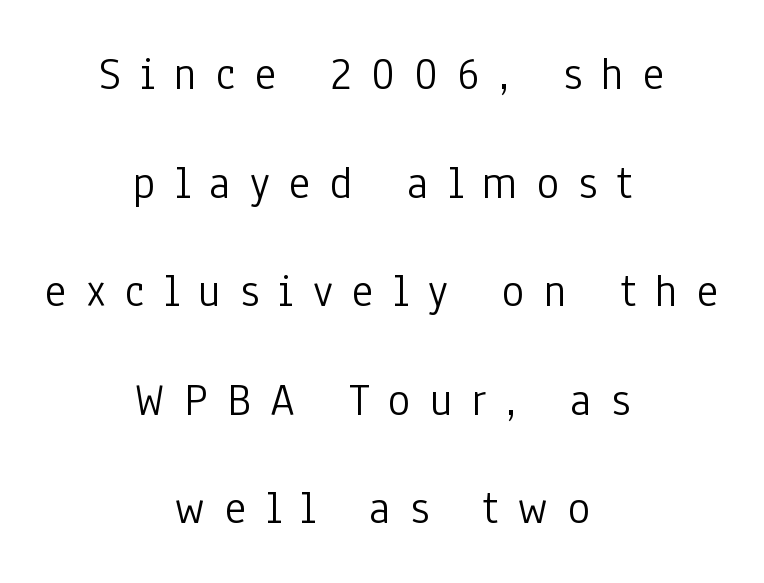
Q: Is the text bold? A: No.
Q: Is the text italic (slanted)? A: No, it is upright.
Q: Is the typeface a serif or a sans-serif typeface? A: Sans-serif.
Q: Is the text underlined? A: No.
Q: How is the paragraph aligned? A: Centered.
Q: Is the spacing between letters normal or unusually wide? A: Unusually wide.
Q: Is the spacing between lines tight, normal or loose? A: Loose.
Q: Width (condensed, normal, or wide)? A: Condensed.
Q: Stroke contrast? A: Low.
Q: x-height? A: Medium.
Q: Monospaced? A: No.
